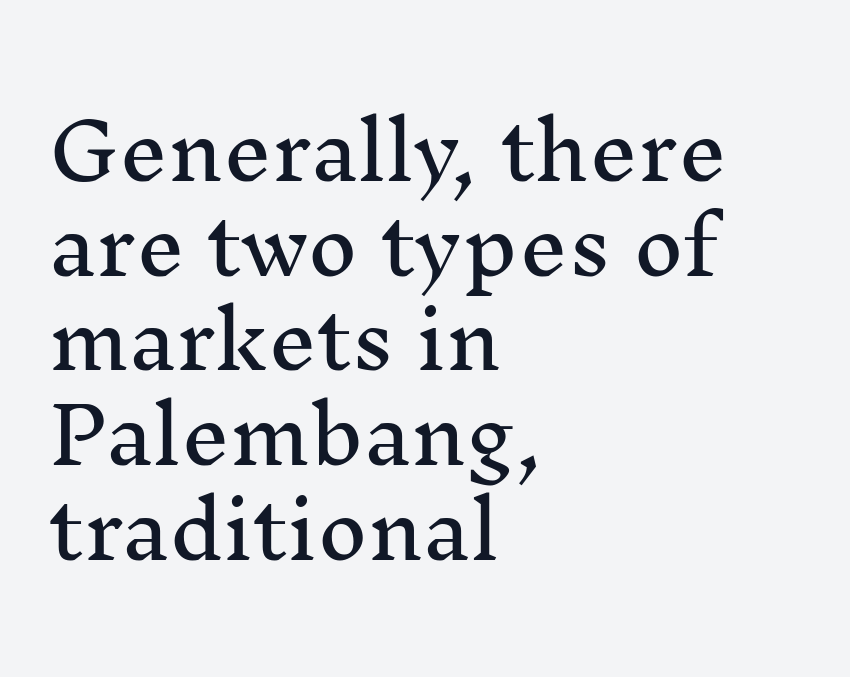
The image shows 77 px serif type, upright; set left-aligned, line spacing 1.23x, normal letter spacing, not underlined; medium stroke contrast and a medium x-height.
